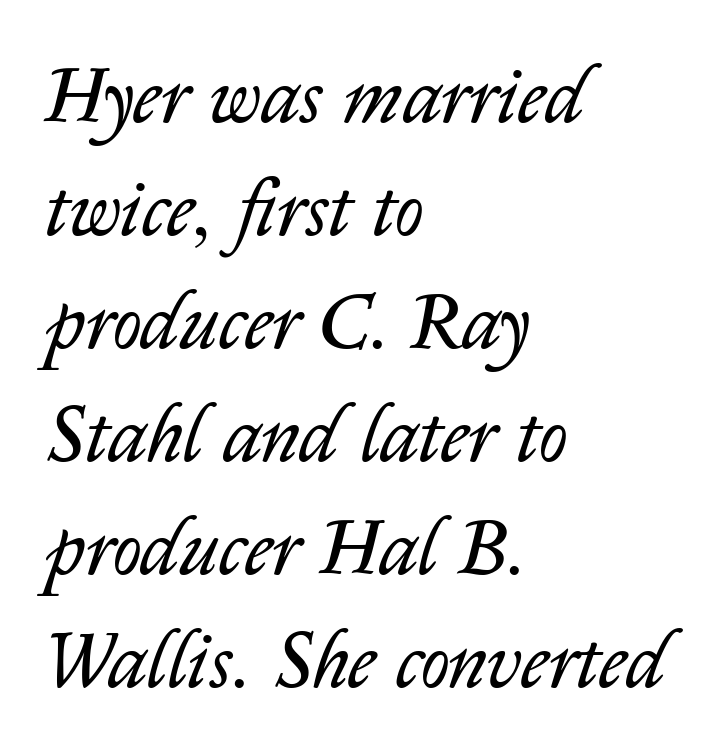
One-word summary of the alignment: left. Any mark beneath the type? The region is blank. The letterforms sit at book weight or below. This block has exactly the height ordinary leading produces. Italic? Definitely — the glyphs are oblique.
